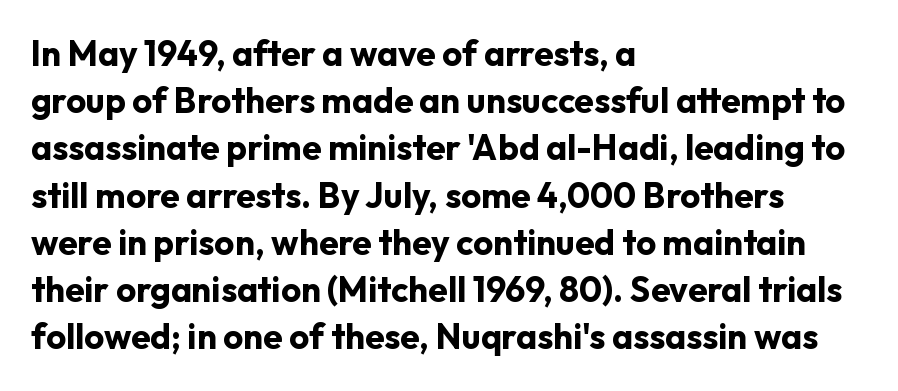
The image shows 35 px bold sans-serif type, upright; set left-aligned, normal line spacing (1.35x), normal letter spacing, not underlined; low stroke contrast and a medium x-height.
